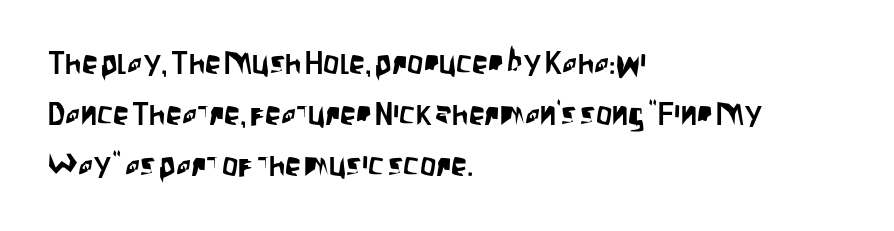
You could not count columns in this text — the font is proportionally spaced. These lines are composed in type without serifs. Any mark beneath the type? The region is blank. It's the straight-up-and-down kind of type.
